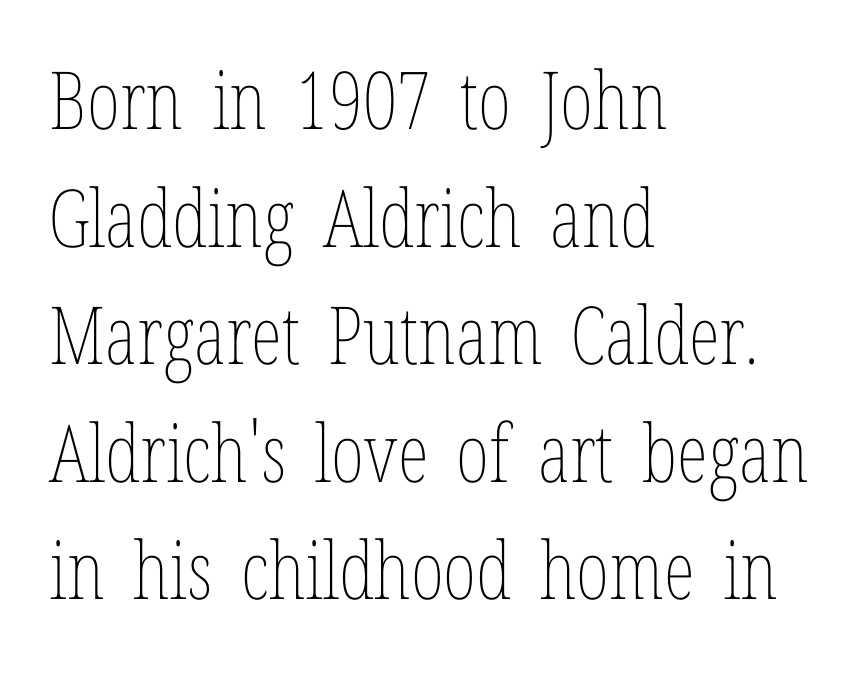
Q: Is the text bold? A: No.
Q: Is the text italic (slanted)? A: No, it is upright.
Q: Is the text underlined? A: No.
Q: How is the paragraph aligned? A: Left-aligned.
Q: Is the spacing between letters normal or unusually wide? A: Normal.
Q: Is the spacing between lines tight, normal or loose? A: Normal.
Q: Width (condensed, normal, or wide)? A: Condensed.
Q: Stroke contrast? A: Low.
Q: x-height? A: Medium.
Q: Monospaced? A: No.
